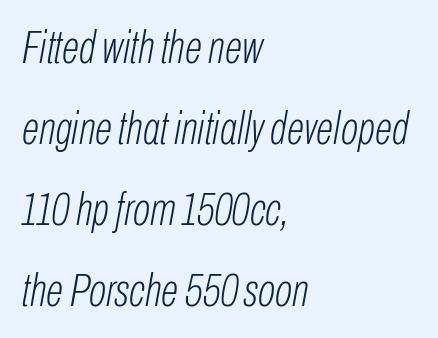
The image shows 46 px light, condensed type, italic (leaning right); set left-aligned, line spacing 1.76x, normal letter spacing, not underlined; low stroke contrast and a medium x-height.
